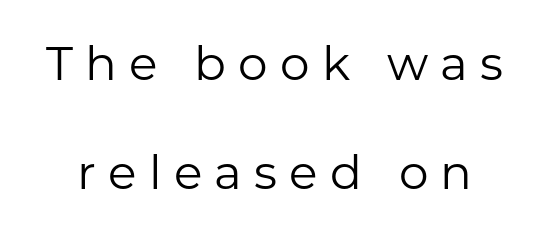
{"serif": "no", "italic": "no", "bold": "no", "weight": "regular", "width": "normal", "stroke_contrast": "low", "x_height": "medium", "monospaced": "no", "underline": "no", "line_spacing": "loose", "line_spacing_ratio": 2.32, "letter_spacing": "wide", "letter_spacing_em": 0.26, "glyph_px": 47}
